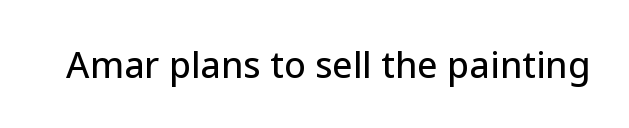
The image shows 36 px sans-serif type, upright; set normal letter spacing, not underlined; low stroke contrast and a medium x-height.
